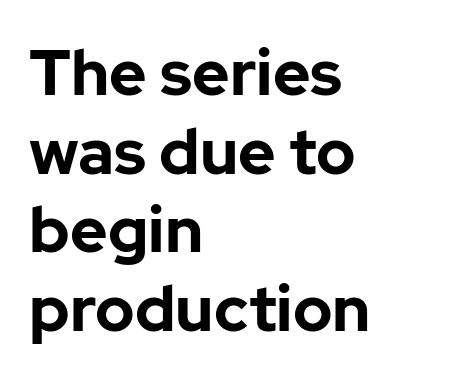
The image shows 64 px bold sans-serif type, upright; set left-aligned, line spacing 1.23x, normal letter spacing, not underlined; low stroke contrast and a medium x-height.
